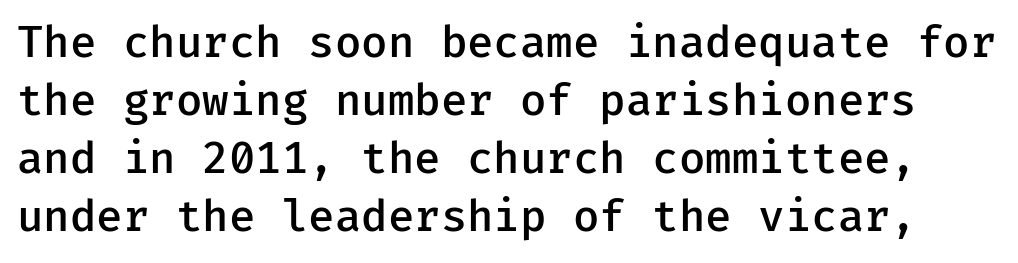
This rendering employs a face without finishing strokes, i.e., a sans-serif. The space between consecutive lines is moderate. Ascenders rise straight up at ninety degrees. The face used here is a semibold: visibly heavier than regular, lighter than bold.
